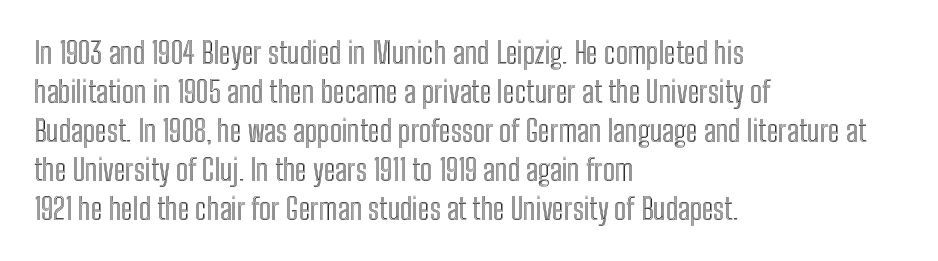
Alignment: flush left. A roman cut, with each character standing at attention. Evenly set lines give the paragraph a standard silhouette. Short note: letters normally spaced. Spacing verdict: proportional, widths tailored to each character.
